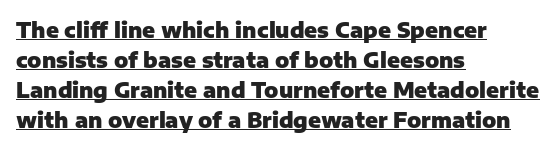
Q: Is the text bold? A: Yes.
Q: Is the text italic (slanted)? A: No, it is upright.
Q: Is the text underlined? A: Yes.
Q: How is the paragraph aligned? A: Left-aligned.
Q: Is the spacing between letters normal or unusually wide? A: Normal.
Q: Is the spacing between lines tight, normal or loose? A: Normal.
